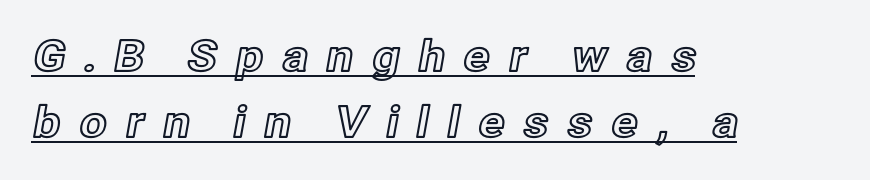
{"width": "normal", "x_height": "medium", "monospaced": "no", "underline": "yes", "align": "left", "line_spacing": "normal", "line_spacing_ratio": 1.54, "letter_spacing": "wide", "letter_spacing_em": 0.41, "glyph_px": 43}
